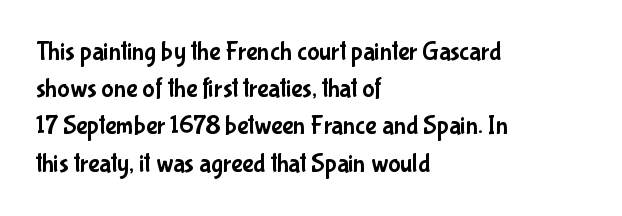
The image shows 26 px text type, upright; set left-aligned, normal line spacing (1.43x), normal letter spacing, not underlined.
